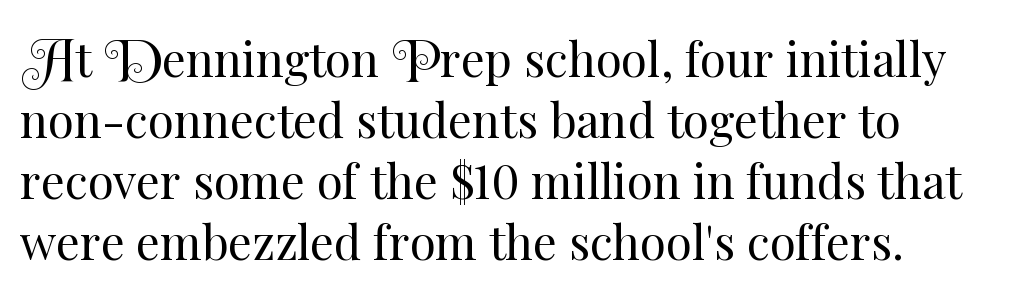
Underline: absent. The face used here is proportionally spaced, like ordinary book or web type. A quiet, ordinary-to-light weight characterises the typeface. A roman cut, with each character standing at attention. In terms of letterspacing, this is plain default setting. Regarding leading, the lines here are spaced in the standard way.
